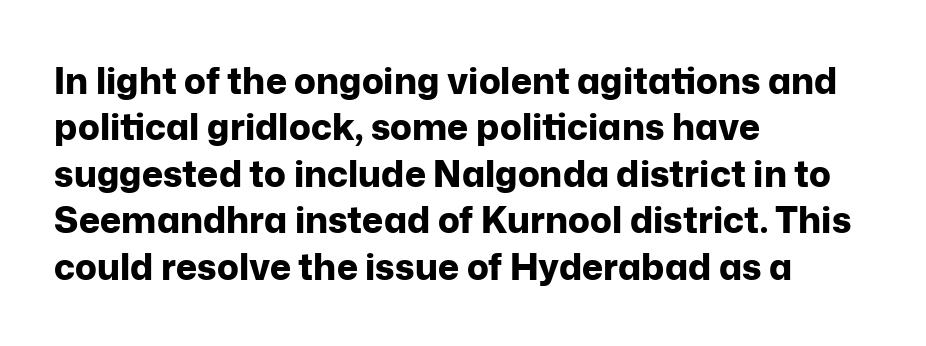
The image shows 36 px bold sans-serif type, upright; set left-aligned, normal line spacing (1.29x), normal letter spacing, not underlined; low stroke contrast and a medium x-height.
